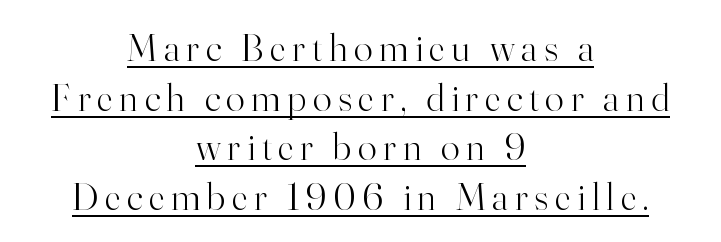
{"serif": "yes", "italic": "no", "bold": "no", "weight": "light", "width": "normal", "stroke_contrast": "high", "x_height": "small", "monospaced": "no", "underline": "yes", "align": "center", "line_spacing": "normal", "line_spacing_ratio": 1.27, "glyph_px": 39}
